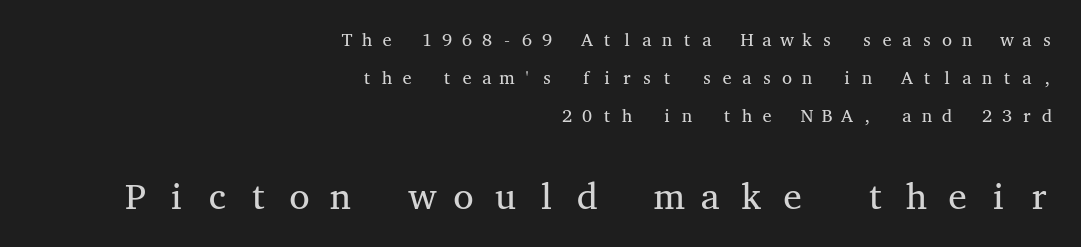
The image shows 37 px regular-weight, wide serif type, upright, monospaced; set right-aligned, loose line spacing (2.1x), unusually wide letter spacing (+0.33 em), not underlined; the second (bottom) block is 2.06x larger; medium stroke contrast and a medium x-height.
